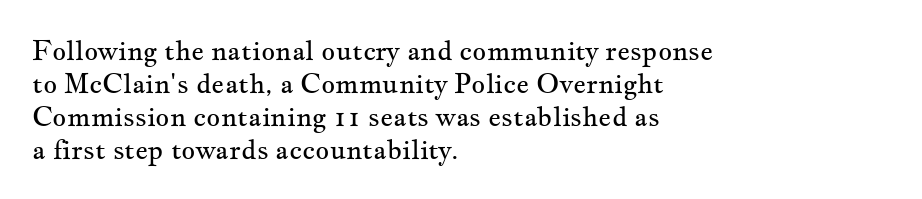
The image shows 27 px text type, upright; set left-aligned, line spacing 1.22x, normal letter spacing, not underlined.
